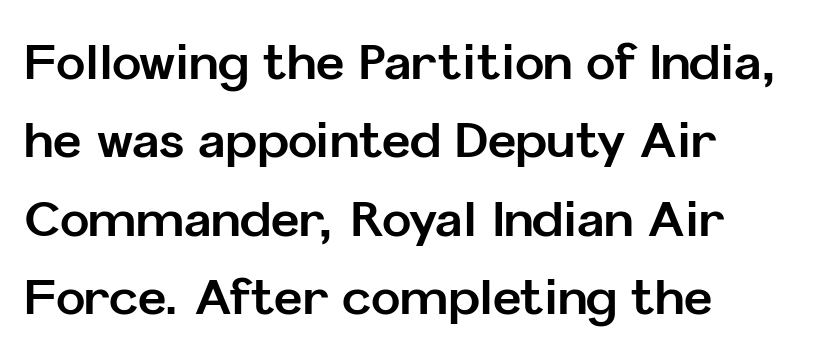
The image shows 49 px bold sans-serif type, upright; set left-aligned, normal line spacing (1.6x), normal letter spacing, not underlined; low stroke contrast and a medium x-height.
